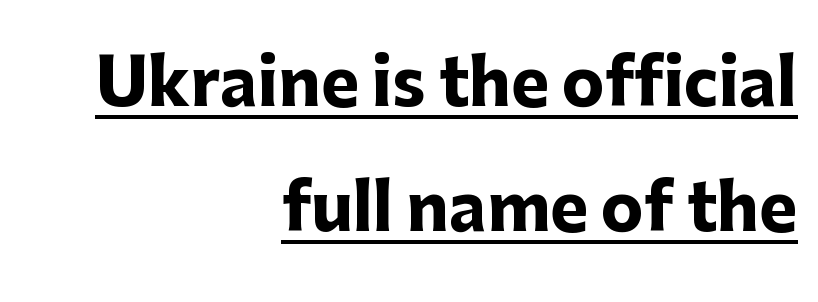
Is this a fixed-width face? No — the glyphs have proportional, varying widths. Letter spacing: default. Stroke terminals: plain, sans-serif. The vertical gap from one line to the next is large. Short and long lines alike share a common ending point at right. This is roman type, the default non-slanted kind.
